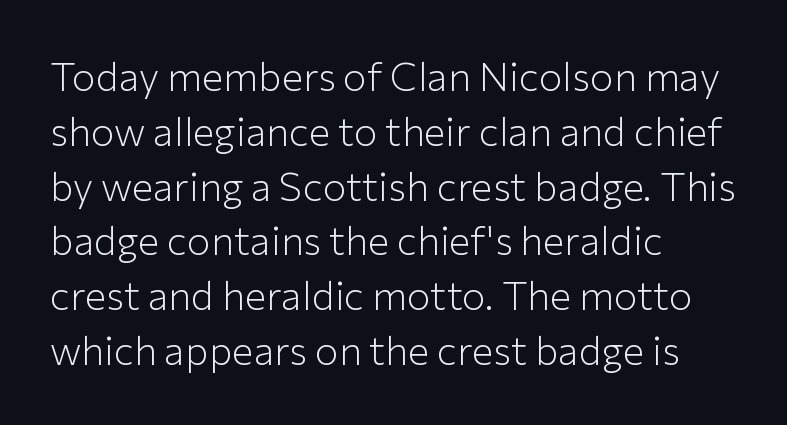
Q: Is the text bold? A: No.
Q: Is the text italic (slanted)? A: No, it is upright.
Q: Is the typeface a serif or a sans-serif typeface? A: Sans-serif.
Q: Is the text underlined? A: No.
Q: How is the paragraph aligned? A: Left-aligned.
Q: Is the spacing between letters normal or unusually wide? A: Normal.
Q: Is the spacing between lines tight, normal or loose? A: Normal.
Q: Width (condensed, normal, or wide)? A: Normal.
Q: Stroke contrast? A: Low.
Q: x-height? A: Medium.
Q: Monospaced? A: No.
